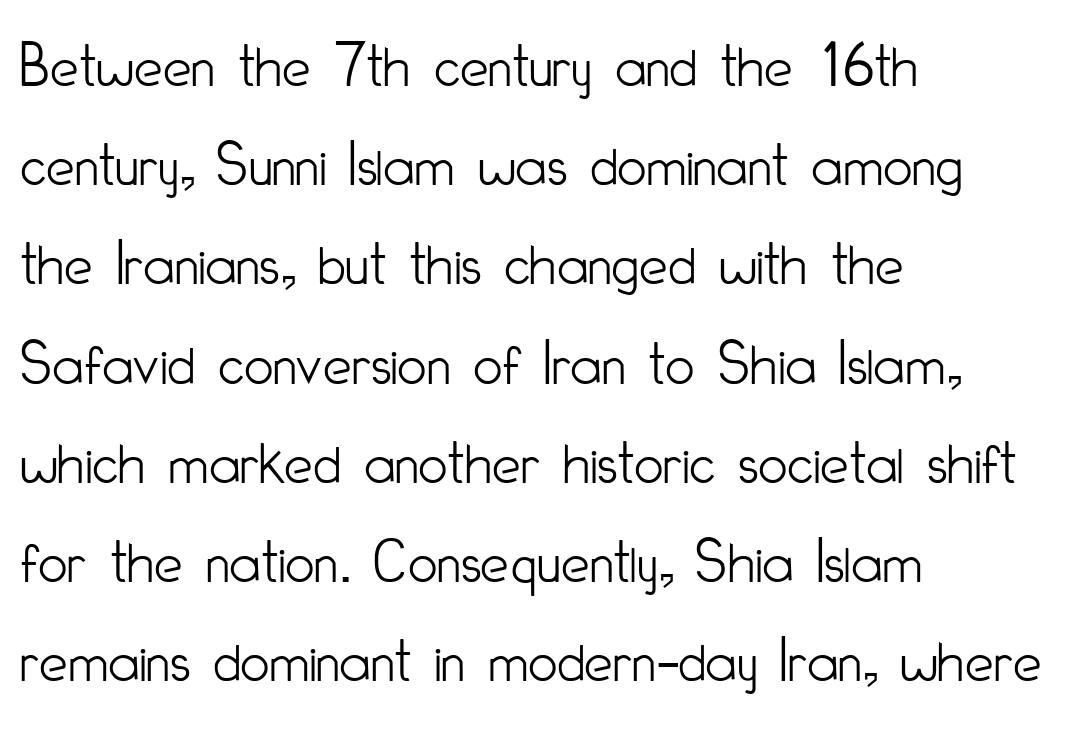
Q: Is the text bold? A: No.
Q: Is the text italic (slanted)? A: No, it is upright.
Q: Is the typeface a serif or a sans-serif typeface? A: Sans-serif.
Q: Is the text underlined? A: No.
Q: How is the paragraph aligned? A: Left-aligned.
Q: Is the spacing between letters normal or unusually wide? A: Normal.
Q: Is the spacing between lines tight, normal or loose? A: Normal.
Q: Width (condensed, normal, or wide)? A: Condensed.
Q: Stroke contrast? A: Low.
Q: x-height? A: Small.
Q: Monospaced? A: No.
